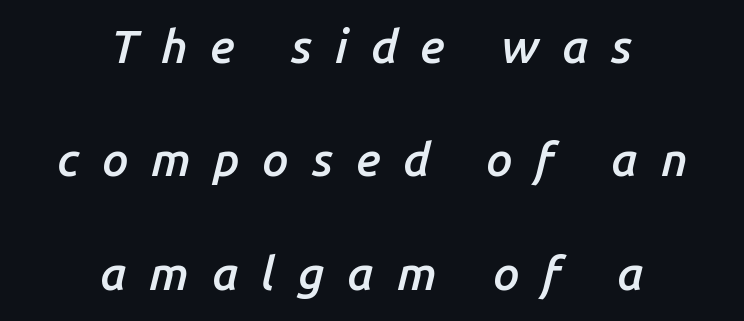
{"italic": "yes", "lean": "right", "slant_degrees": 14, "bold": "semi", "weight": "semibold", "width": "normal", "stroke_contrast": "low", "x_height": "medium", "monospaced": "no", "underline": "no", "align": "center", "line_spacing": "loose", "line_spacing_ratio": 2.41, "letter_spacing": "wide", "letter_spacing_em": 0.48, "glyph_px": 47}
